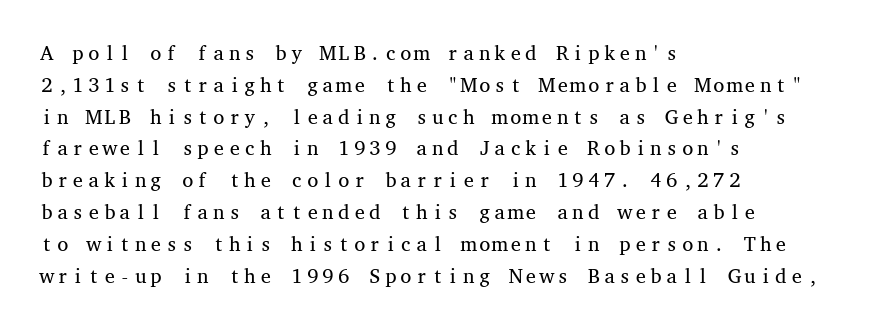
{"italic": "no", "bold": "no", "underline": "no", "align": "left", "line_spacing": "normal", "line_spacing_ratio": 1.59, "letter_spacing": "normal", "letter_spacing_em": 0.0, "glyph_px": 20}
